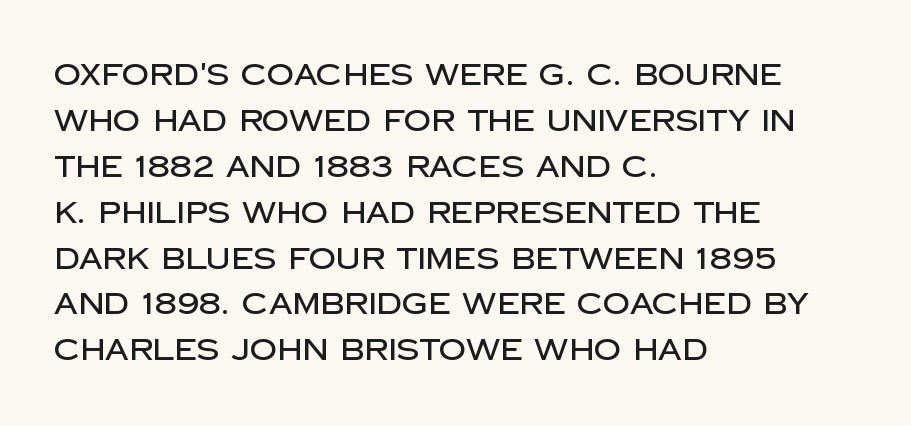
The image shows 30 px sans-serif type, upright; set left-aligned, normal line spacing (1.53x), normal letter spacing, not underlined; low stroke contrast and a large x-height.
